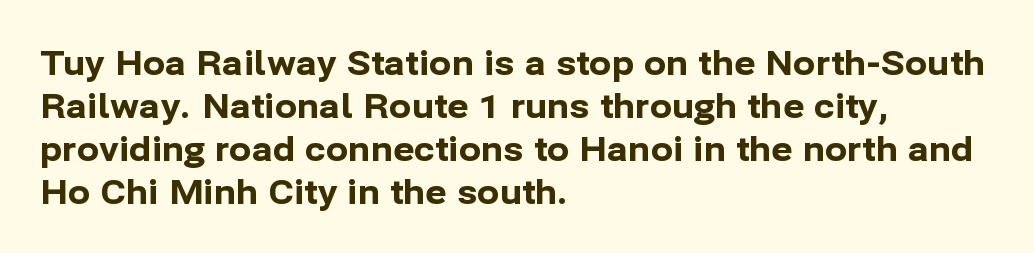
Q: Is the text bold? A: Yes.
Q: Is the text italic (slanted)? A: No, it is upright.
Q: Is the typeface a serif or a sans-serif typeface? A: Sans-serif.
Q: Is the text underlined? A: No.
Q: How is the paragraph aligned? A: Left-aligned.
Q: Is the spacing between letters normal or unusually wide? A: Normal.
Q: Is the spacing between lines tight, normal or loose? A: Normal.
Q: Width (condensed, normal, or wide)? A: Normal.
Q: Stroke contrast? A: Low.
Q: x-height? A: Medium.
Q: Monospaced? A: No.
